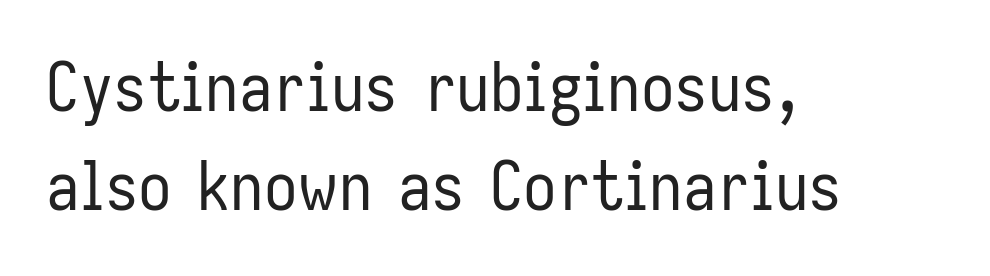
{"serif": "no", "italic": "no", "bold": "no", "weight": "regular", "width": "condensed", "stroke_contrast": "low", "x_height": "medium", "monospaced": "no", "underline": "no", "align": "left", "line_spacing": "normal", "line_spacing_ratio": 1.48, "letter_spacing": "normal", "letter_spacing_em": 0.0, "glyph_px": 67}
